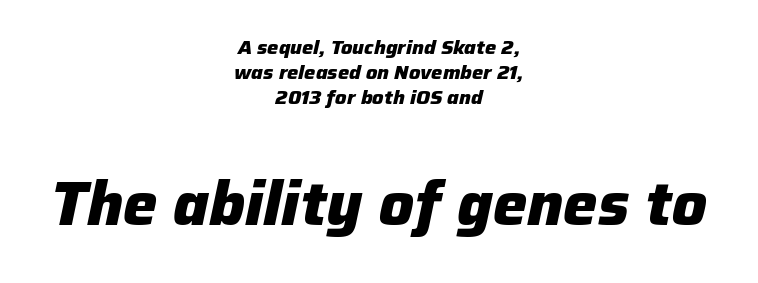
Q: Is the text bold? A: Yes.
Q: Is the text italic (slanted)? A: Yes, it leans right by about 12 degrees.
Q: Is the text underlined? A: No.
Q: How is the paragraph aligned? A: Centered.
Q: Is the spacing between letters normal or unusually wide? A: Normal.
Q: Is the spacing between lines tight, normal or loose? A: Normal.
Q: Which block of text is set in a larger size, the first (top) or the second (bottom)? A: The second (bottom) one.
Q: Width (condensed, normal, or wide)? A: Normal.
Q: Stroke contrast? A: Low.
Q: x-height? A: Medium.
Q: Monospaced? A: No.
